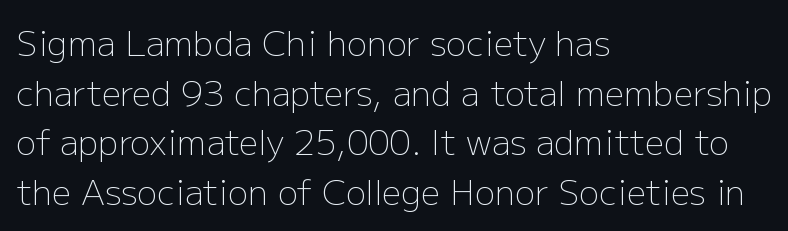
{"serif": "no", "italic": "no", "bold": "no", "weight": "light", "width": "normal", "stroke_contrast": "low", "x_height": "medium", "monospaced": "no", "underline": "no", "align": "left", "line_spacing": "normal", "line_spacing_ratio": 1.46, "letter_spacing": "normal", "letter_spacing_em": 0.0, "glyph_px": 34}
